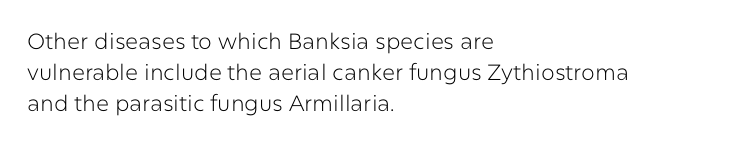
{"italic": "no", "bold": "no", "underline": "no", "align": "left", "line_spacing": "normal", "line_spacing_ratio": 1.4, "letter_spacing": "normal", "letter_spacing_em": 0.0, "glyph_px": 22}
